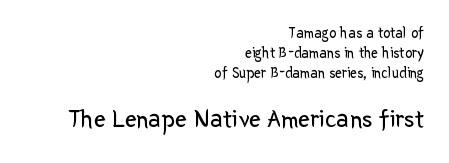
The image shows 26 px text type, upright; set right-aligned, normal line spacing (1.32x), normal letter spacing, not underlined; the second (bottom) block is 1.73x larger.
